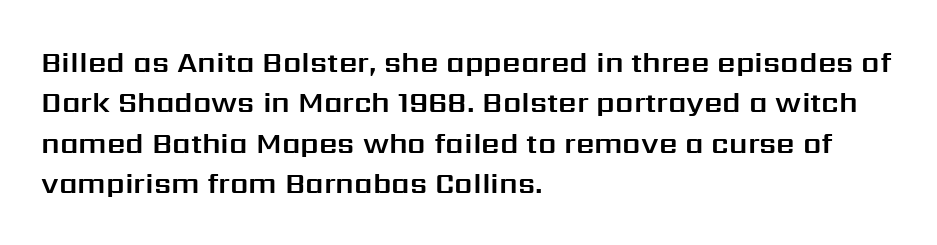
Spacing between characters is what you'd get straight out of the box. Decoration check: the copy has no underline. Teacher's note: observe the even left margin — that is flush-left alignment. The passage shown is typed in a proportional face where columns would drift.
